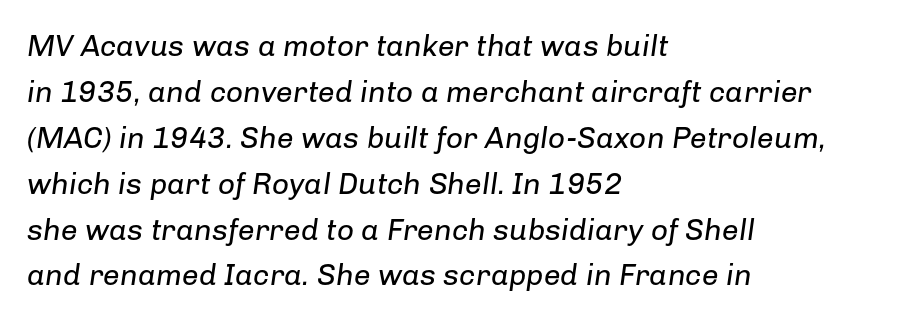
Leftover space on each line is placed entirely after the last word. A normal amount of white space separates one row of letters from the next. The face used here is proportionally spaced, like ordinary book or web type. Is the stroke heavy? The answer is a plain regular-or-lighter.
